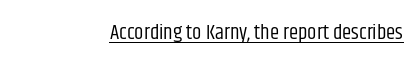
{"italic": "no", "bold": "no", "underline": "yes", "letter_spacing": "normal", "letter_spacing_em": 0.0, "glyph_px": 21}
